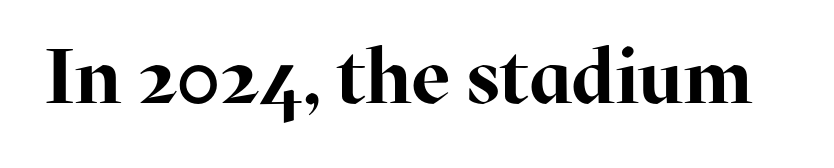
The image shows 77 px bold serif type, upright; set normal letter spacing, not underlined; high stroke contrast and a medium x-height.
